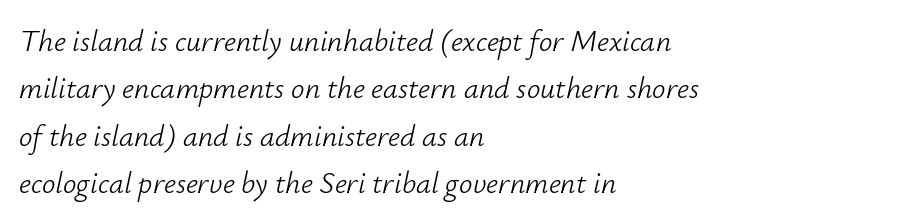
No word sits above an underline. Compared with a centered layout, this one pins lines to the left instead. Nobody touched the tracking dial on this one. Spacing verdict: proportional, widths tailored to each character.
